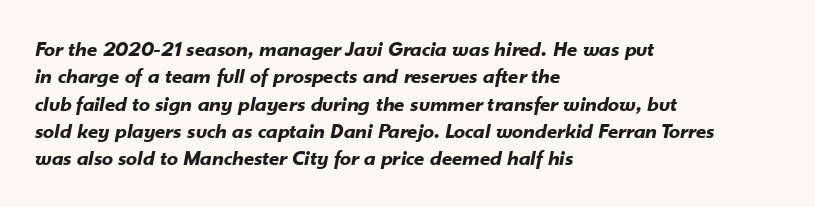
The image shows 22 px bold type, italic (leaning right); set left-aligned, line spacing 1.24x, normal letter spacing, not underlined.
